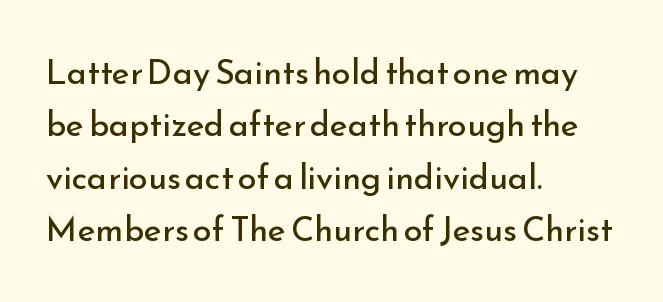
You can tell from the bare stems that sans-serif type was used. Glance below the letters and you will spot only blank space. The block of text has a typical density, with ordinary space between rows. Vertical stems look standard width or narrower in stroke. Each letter keeps its own natural width here, so spacing adapts to shape. The face used here is rendered with its standard letterfit.
